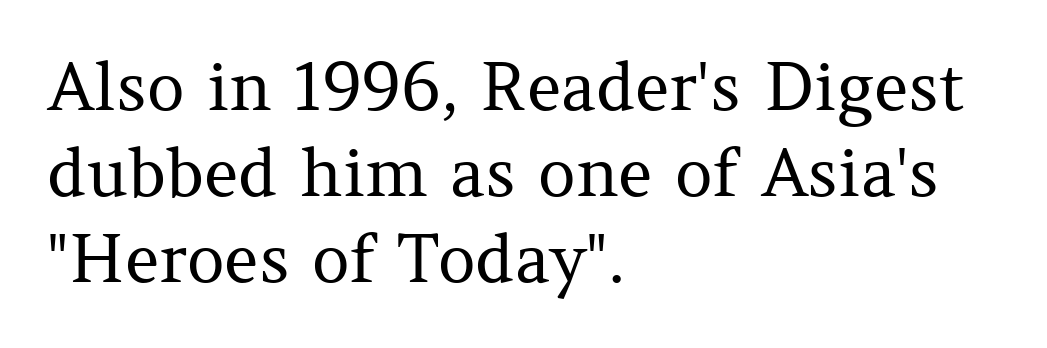
{"serif": "yes", "italic": "no", "bold": "no", "weight": "regular", "width": "normal", "stroke_contrast": "medium", "x_height": "medium", "monospaced": "no", "underline": "no", "align": "left", "line_spacing": "normal", "line_spacing_ratio": 1.3, "letter_spacing": "normal", "letter_spacing_em": 0.0, "glyph_px": 66}
